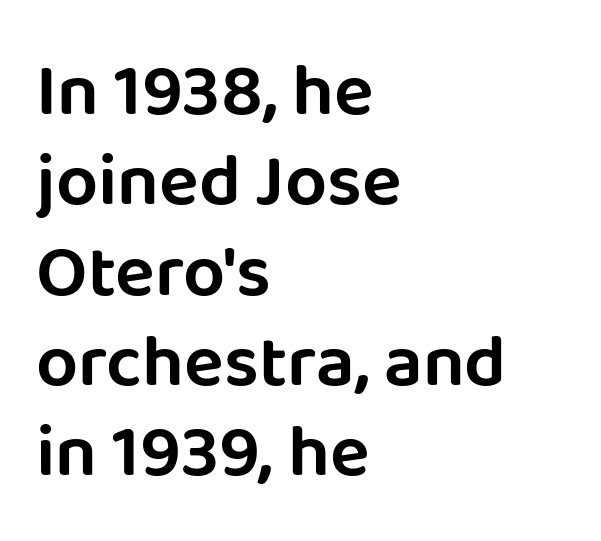
The image shows 74 px sans-serif type, upright; set left-aligned, line spacing 1.22x, normal letter spacing, not underlined; low stroke contrast and a large x-height.
